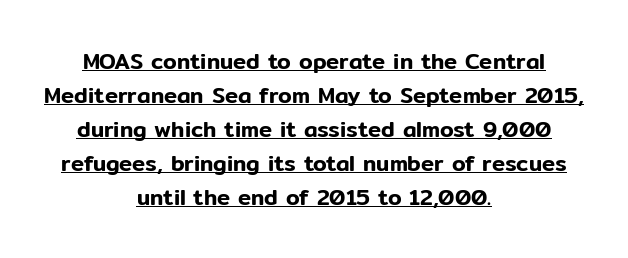
This sample uses plain, unmodified letter spacing. The rendering positions every line midway between the sides. These characters rest on top of a visible drawn line. Successive baselines arrive at the customary interval. If you drew a line through each stem, it would be perfectly vertical.
